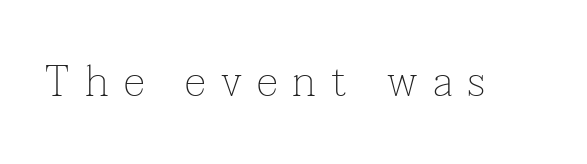
Is the letter spacing exaggerated? Yes — the characters are pushed far apart. The face used here is seriffed, in the tradition of book romans. The specimen reads as upright at a glance. Here the designer chose a conventional face with non-uniform glyph widths. Clear beneath every line of the passage.
